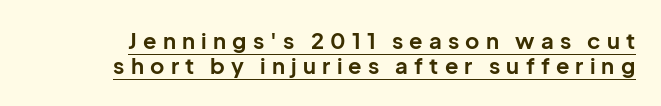
Q: Is the text bold? A: Yes.
Q: Is the text italic (slanted)? A: No, it is upright.
Q: Is the text underlined? A: Yes.
Q: Is the spacing between letters normal or unusually wide? A: Unusually wide.
Q: Is the spacing between lines tight, normal or loose? A: Tight.
